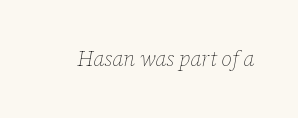
{"italic": "yes", "lean": "right", "slant_degrees": 12, "bold": "no", "underline": "no", "letter_spacing": "normal", "letter_spacing_em": 0.0, "glyph_px": 21}
